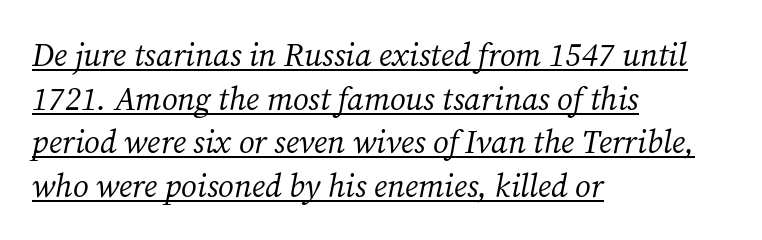
Q: Is the text bold? A: No.
Q: Is the text italic (slanted)? A: Yes, it leans right by about 12 degrees.
Q: Is the typeface a serif or a sans-serif typeface? A: Serif.
Q: Is the text underlined? A: Yes.
Q: How is the paragraph aligned? A: Left-aligned.
Q: Is the spacing between letters normal or unusually wide? A: Normal.
Q: Is the spacing between lines tight, normal or loose? A: Normal.
Q: Width (condensed, normal, or wide)? A: Normal.
Q: Stroke contrast? A: Medium.
Q: x-height? A: Medium.
Q: Monospaced? A: No.
